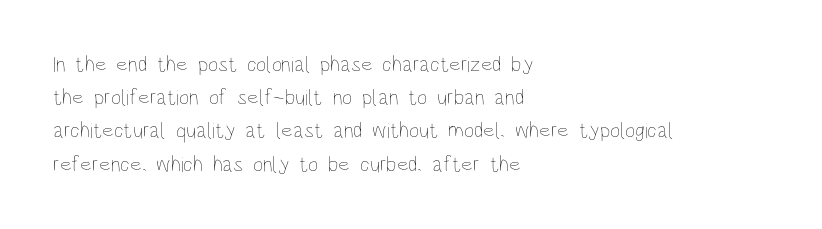
{"italic": "no", "bold": "no", "underline": "no", "align": "left", "line_spacing": "normal", "line_spacing_ratio": 1.51, "letter_spacing": "normal", "letter_spacing_em": 0.0, "glyph_px": 22}
